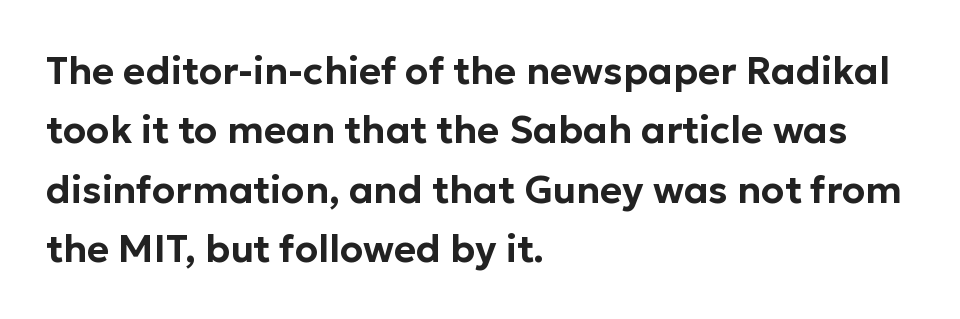
{"serif": "no", "italic": "no", "width": "normal", "stroke_contrast": "low", "x_height": "medium", "monospaced": "no", "underline": "no", "align": "left", "line_spacing": "normal", "line_spacing_ratio": 1.56, "letter_spacing": "normal", "letter_spacing_em": 0.0, "glyph_px": 38}
